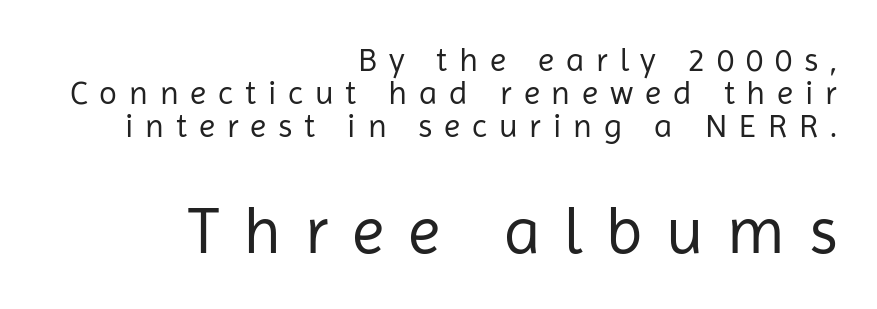
Q: Is the text bold? A: No.
Q: Is the text italic (slanted)? A: No, it is upright.
Q: Is the typeface a serif or a sans-serif typeface? A: Sans-serif.
Q: Is the text underlined? A: No.
Q: How is the paragraph aligned? A: Right-aligned.
Q: Is the spacing between letters normal or unusually wide? A: Unusually wide.
Q: Is the spacing between lines tight, normal or loose? A: Tight.
Q: Which block of text is set in a larger size, the first (top) or the second (bottom)? A: The second (bottom) one.
Q: Width (condensed, normal, or wide)? A: Normal.
Q: Stroke contrast? A: Low.
Q: x-height? A: Medium.
Q: Monospaced? A: No.
